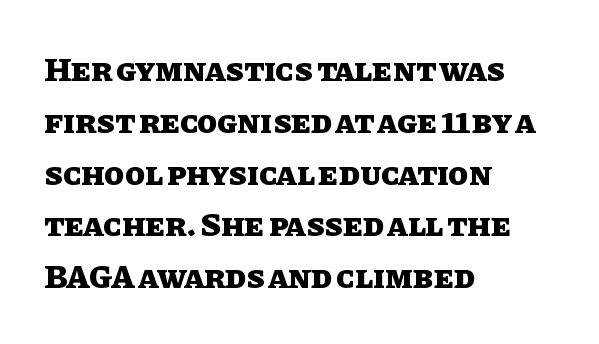
Characters remain perfectly vertical along every line. Weight: bold. These lines are rendered in a variable-pitch font. The letterforms sit shoulder to shoulder at normal distance. The space between consecutive lines is moderate.
